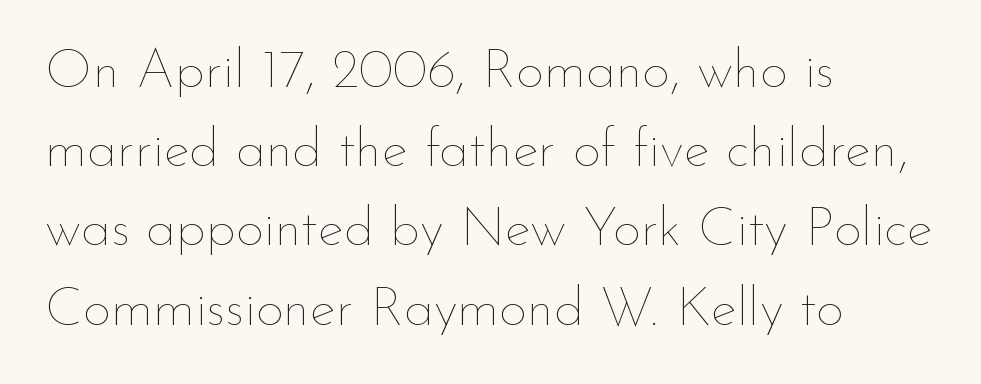
{"italic": "no", "bold": "no", "weight": "thin", "width": "normal", "stroke_contrast": "low", "x_height": "small", "monospaced": "no", "underline": "no", "align": "left", "line_spacing": "normal", "line_spacing_ratio": 1.44, "letter_spacing": "normal", "letter_spacing_em": 0.0, "glyph_px": 55}
